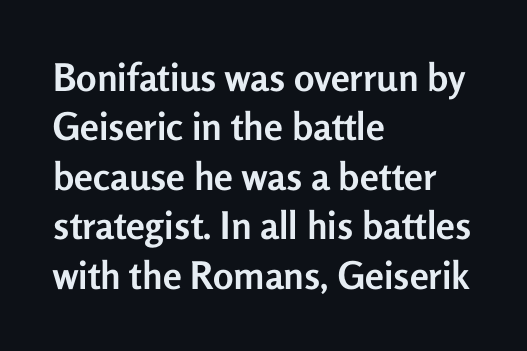
Q: Is the text bold? A: Yes.
Q: Is the text italic (slanted)? A: No, it is upright.
Q: Is the typeface a serif or a sans-serif typeface? A: Sans-serif.
Q: Is the text underlined? A: No.
Q: How is the paragraph aligned? A: Left-aligned.
Q: Is the spacing between letters normal or unusually wide? A: Normal.
Q: Is the spacing between lines tight, normal or loose? A: Normal.
Q: Width (condensed, normal, or wide)? A: Normal.
Q: Stroke contrast? A: Low.
Q: x-height? A: Medium.
Q: Monospaced? A: No.
